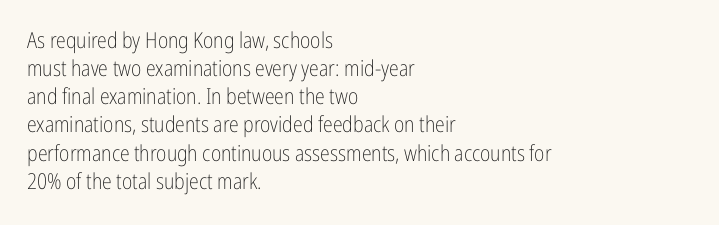
Normally led — the rows are evenly, conventionally spaced. Underlining? Definitely not there. The axis of the letterforms is exactly vertical. The passage is arranged the way most books set body copy — flush left. Default kerning and tracking; the words read as compact shapes.
